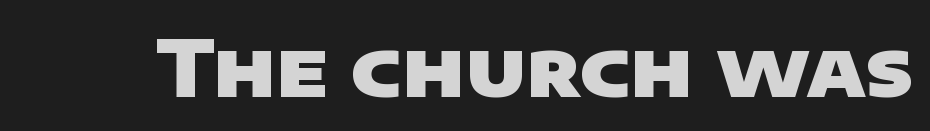
Nope, no serifs anywhere on these letters. Compared with typical body copy, the letter spacing here is the same. A typesetter would call this proportional, since set widths differ per character. Underline: absent.
